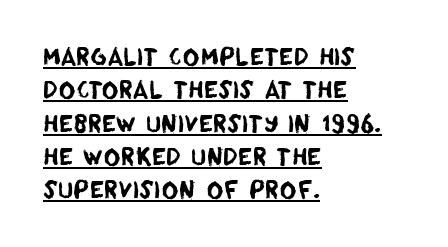
{"underline": "yes", "align": "left", "line_spacing": "normal", "line_spacing_ratio": 1.45, "letter_spacing": "normal", "letter_spacing_em": 0.0, "glyph_px": 23}
